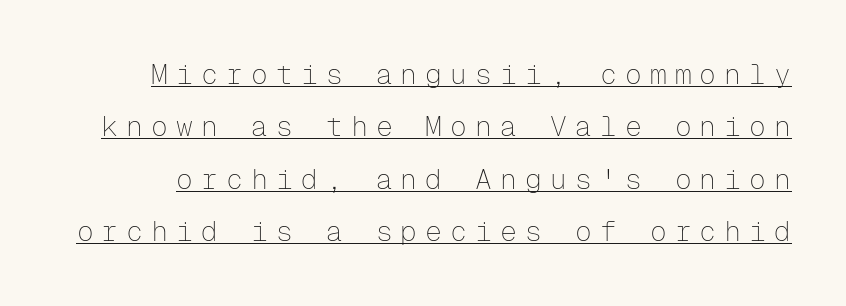
Q: Is the text bold? A: No.
Q: Is the text italic (slanted)? A: No, it is upright.
Q: Is the typeface a serif or a sans-serif typeface? A: Sans-serif.
Q: Is the text underlined? A: Yes.
Q: Is the spacing between letters normal or unusually wide? A: Unusually wide.
Q: Width (condensed, normal, or wide)? A: Normal.
Q: Stroke contrast? A: Low.
Q: x-height? A: Medium.
Q: Monospaced? A: Yes.
